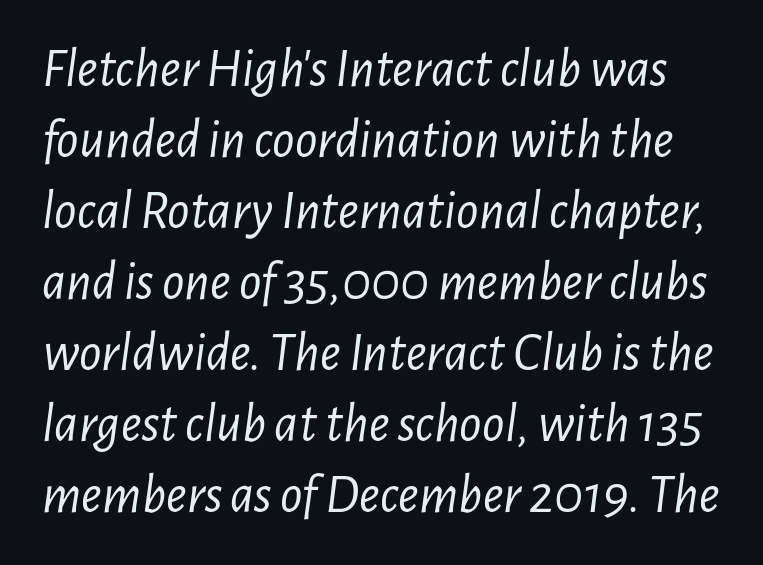
The image shows 55 px light, condensed type, italic (leaning right); set normal line spacing (1.29x), normal letter spacing, not underlined; low stroke contrast and a medium x-height.
